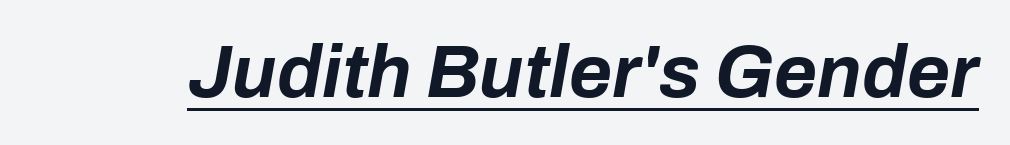
Q: Is the text bold? A: Yes.
Q: Is the text italic (slanted)? A: Yes, it leans right by about 10 degrees.
Q: Is the text underlined? A: Yes.
Q: Is the spacing between letters normal or unusually wide? A: Normal.
Q: Width (condensed, normal, or wide)? A: Normal.
Q: Stroke contrast? A: Low.
Q: x-height? A: Medium.
Q: Monospaced? A: No.
